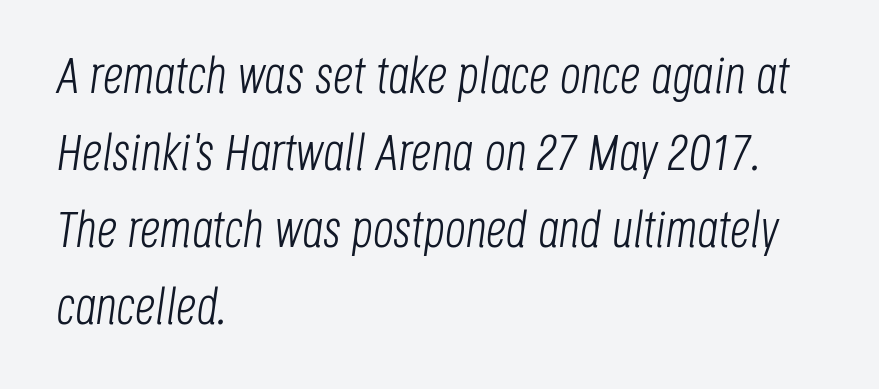
The image shows 51 px light, condensed type, italic (leaning right); set left-aligned, normal line spacing (1.51x), normal letter spacing, not underlined; low stroke contrast and a large x-height.
